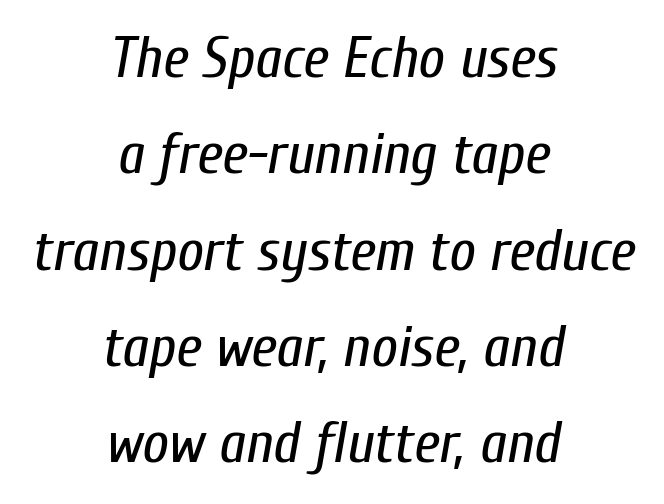
The image shows 58 px regular-weight, condensed type, italic (leaning right); set centered, normal line spacing (1.66x), normal letter spacing, not underlined; low stroke contrast and a medium x-height.
